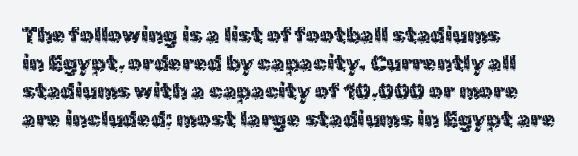
Q: Is the text italic (slanted)? A: No, it is upright.
Q: Is the text underlined? A: No.
Q: How is the paragraph aligned? A: Left-aligned.
Q: Is the spacing between letters normal or unusually wide? A: Normal.
Q: Is the spacing between lines tight, normal or loose? A: Normal.
